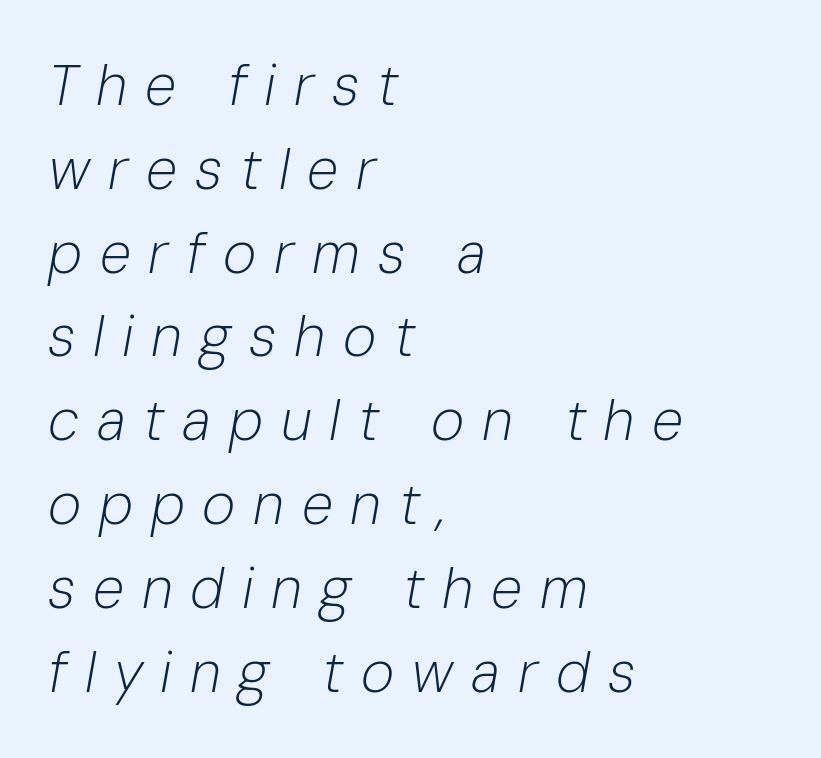
Whoever set this chose a conventional vertical rhythm. You could not count columns in this text — the font is proportionally spaced. In terms of letterspacing, this is a distinctly airy, spread setting. This is not heavy type; no bold has been used. The compositor pushed each line to the left boundary. Style check: oblique.
